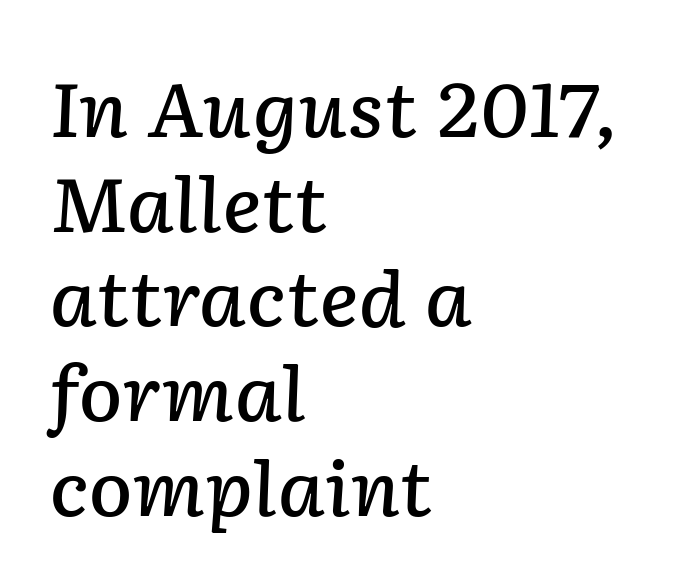
The space between consecutive lines is moderate. What stands out about the letter spacing? Nothing — it is the standard amount. Bare-footed words on every line. The text carries the slant typical of an italic or oblique font. Semibold letterforms, between regular and bold. The lines in this sample share a left origin and differ only in where they stop.
